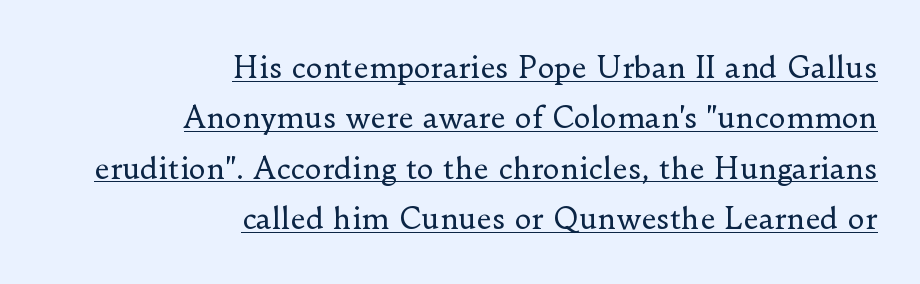
Q: Is the text bold? A: No.
Q: Is the text italic (slanted)? A: No, it is upright.
Q: Is the typeface a serif or a sans-serif typeface? A: Serif.
Q: Is the text underlined? A: Yes.
Q: How is the paragraph aligned? A: Right-aligned.
Q: Is the spacing between letters normal or unusually wide? A: Normal.
Q: Width (condensed, normal, or wide)? A: Normal.
Q: Stroke contrast? A: Low.
Q: x-height? A: Small.
Q: Monospaced? A: No.
